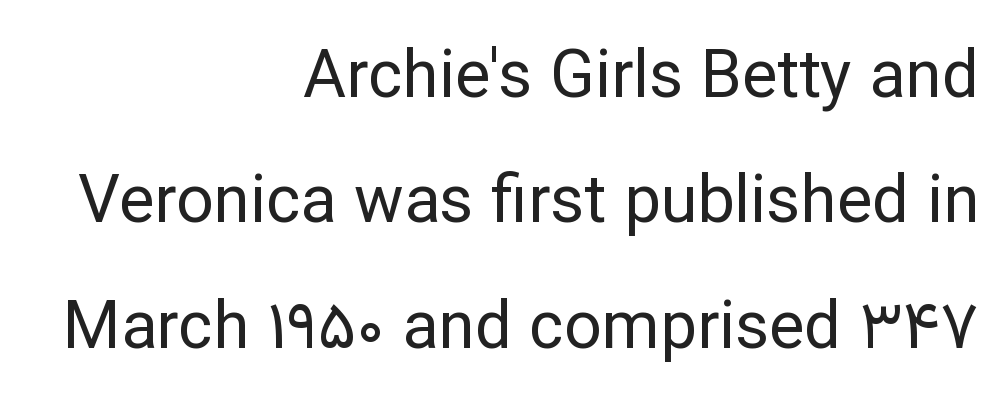
Q: Is the text bold? A: No.
Q: Is the text italic (slanted)? A: No, it is upright.
Q: Is the typeface a serif or a sans-serif typeface? A: Sans-serif.
Q: Is the text underlined? A: No.
Q: How is the paragraph aligned? A: Right-aligned.
Q: Is the spacing between letters normal or unusually wide? A: Normal.
Q: Is the spacing between lines tight, normal or loose? A: Loose.
Q: Width (condensed, normal, or wide)? A: Normal.
Q: Stroke contrast? A: Low.
Q: x-height? A: Medium.
Q: Monospaced? A: No.
